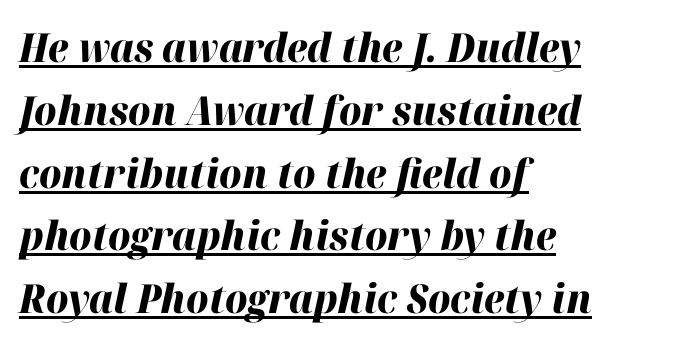
The image shows 40 px heavy type, italic (leaning right); set left-aligned, normal line spacing (1.57x), normal letter spacing, underlined; high stroke contrast and a medium x-height.
